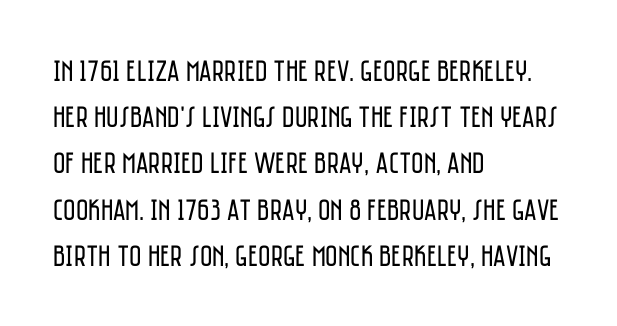
{"serif": "no", "italic": "no", "bold": "no", "weight": "regular", "width": "condensed", "stroke_contrast": "low", "x_height": "large", "monospaced": "no", "underline": "no", "align": "left", "line_spacing": "normal", "line_spacing_ratio": 1.54, "letter_spacing": "normal", "letter_spacing_em": 0.0, "glyph_px": 30}
